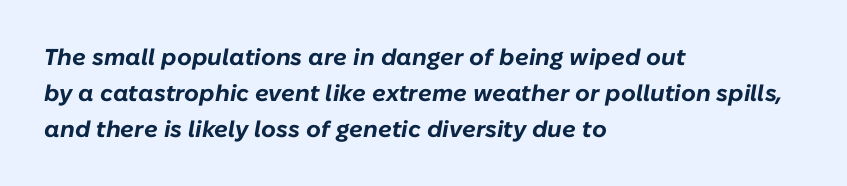
Regarding leading, the lines here are spaced in the standard way. You can tell it's italic because the verticals aren't actually vertical. Underline: absent. No extra tracking has been applied to these lines. Heavy, bold letterforms.
